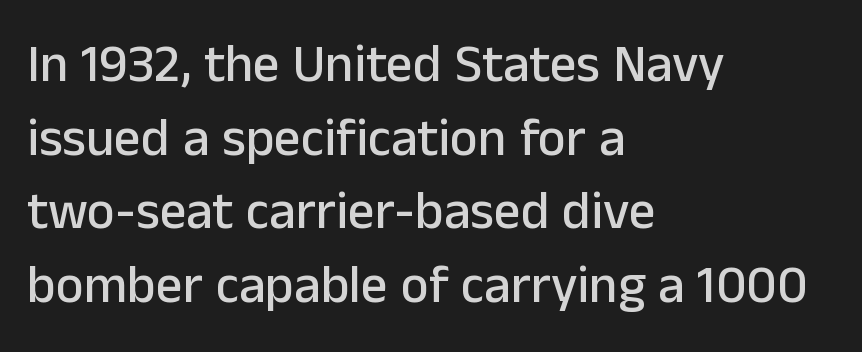
Upright lettering throughout. Check the space under the baseline: it is left empty. Type style note: lacks serifs. Think of a printed novel: that variable character pitch is what you see here. The space between consecutive lines is moderate. Students, note that the glyphs here touch the page at normal intervals.
